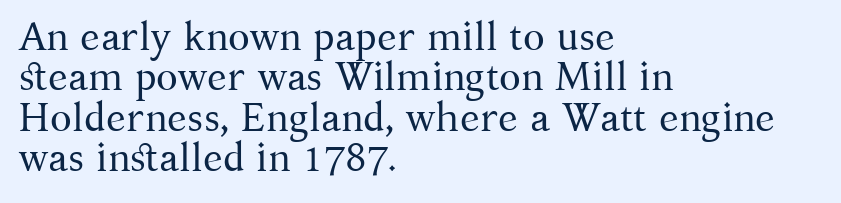
The image shows 40 px regular-weight serif type, upright; set left-aligned, tight line spacing (1.01x), normal letter spacing, not underlined; medium stroke contrast and a medium x-height.
